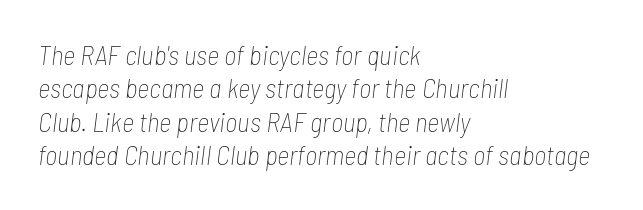
The image shows 27 px text type, italic (leaning right); set left-aligned, line spacing 1.24x, normal letter spacing, not underlined.
